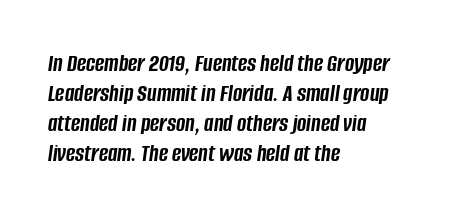
Tracking value appears to be zero — textbook default spacing. The glyphs look as if they've been sheared to an angle. The typesetting leans heavy: a genuine bold. The passage shown is not underscored anywhere. Layout note: lines flush left.
